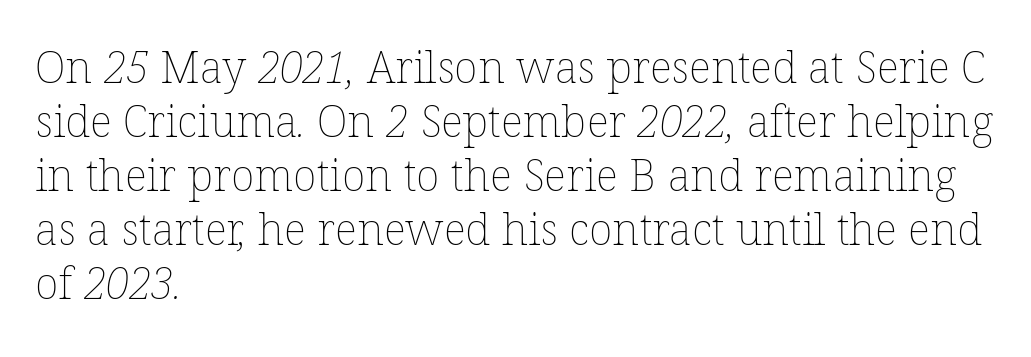
Q: Is the text bold? A: No.
Q: Is the text underlined? A: No.
Q: How is the paragraph aligned? A: Left-aligned.
Q: Is the spacing between letters normal or unusually wide? A: Normal.
Q: Width (condensed, normal, or wide)? A: Normal.
Q: Stroke contrast? A: Low.
Q: x-height? A: Medium.
Q: Monospaced? A: No.
